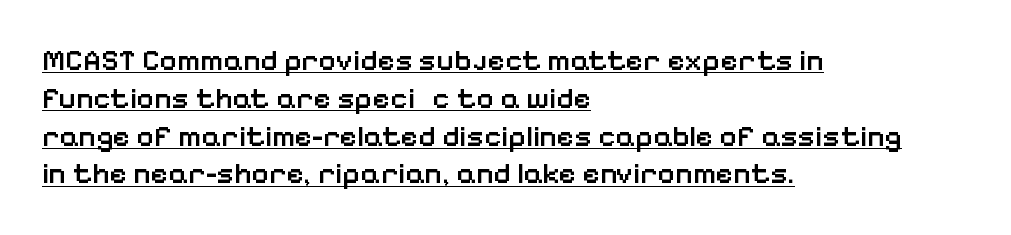
The glyphs in this specimen are sans serif. Characters follow at the spacing the type designer built in. Varying glyph widths throughout — classic text-font behaviour. Rendered with straight, roman letterforms.
